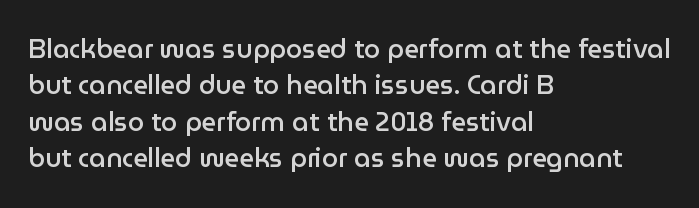
Q: Is the text bold? A: Semi-bold.
Q: Is the text italic (slanted)? A: No, it is upright.
Q: Is the text underlined? A: No.
Q: How is the paragraph aligned? A: Left-aligned.
Q: Is the spacing between letters normal or unusually wide? A: Normal.
Q: Is the spacing between lines tight, normal or loose? A: Normal.
